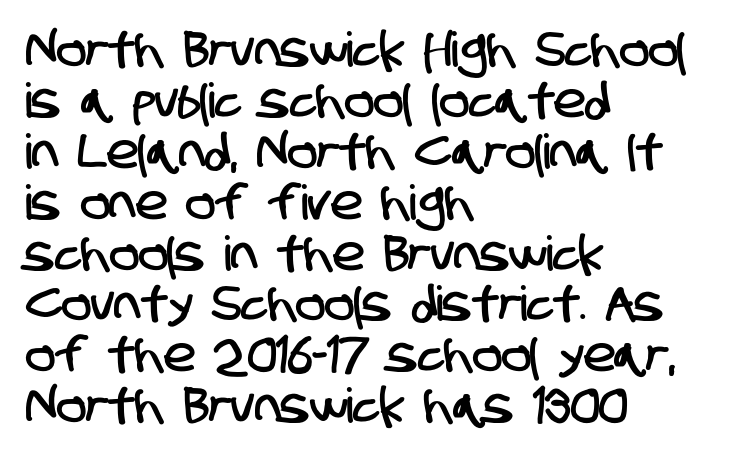
Q: Is the typeface a serif or a sans-serif typeface? A: Sans-serif.
Q: Is the text underlined? A: No.
Q: How is the paragraph aligned? A: Left-aligned.
Q: Is the spacing between letters normal or unusually wide? A: Normal.
Q: Is the spacing between lines tight, normal or loose? A: Tight.
Q: Width (condensed, normal, or wide)? A: Condensed.
Q: Stroke contrast? A: Low.
Q: x-height? A: Large.
Q: Monospaced? A: No.
